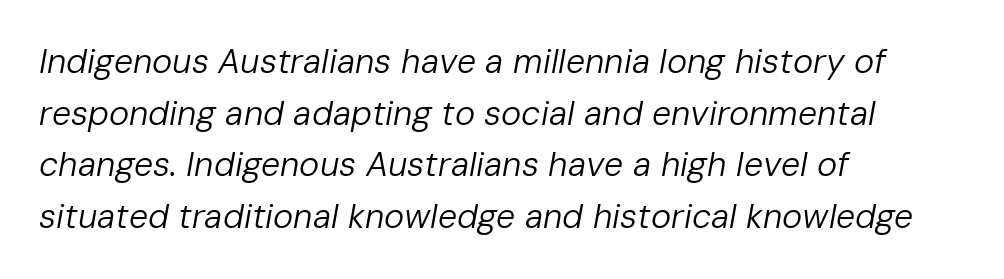
The image shows 34 px regular-weight type, italic (leaning right); set left-aligned, normal line spacing (1.52x), normal letter spacing, not underlined; low stroke contrast and a medium x-height.
